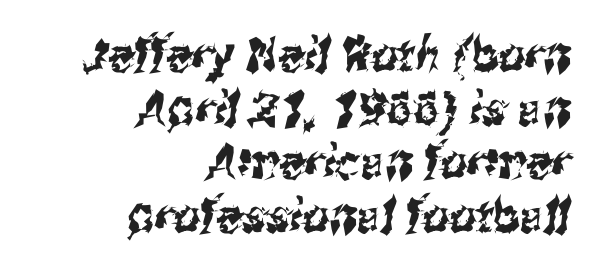
Successive baselines arrive quickly, one right under another. Words float on clear page, feet unadorned. This sample has the flowing, uneven cadence of proportional lettering. The text was rendered using a sans face with plain stroke endings.
